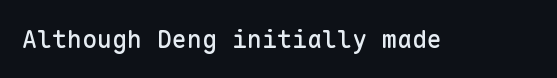
{"italic": "no", "underline": "no", "letter_spacing": "normal", "letter_spacing_em": 0.0, "glyph_px": 25}
